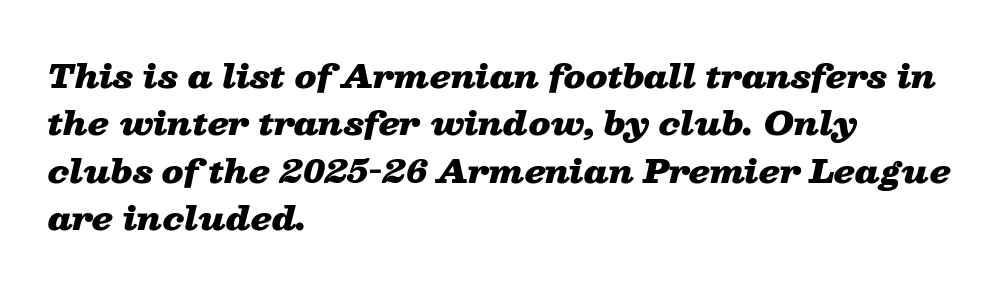
Each letter keeps its own natural width here, so spacing adapts to shape. The vertical gap from one line to the next is medium. Weight check: bold — yes, fully. Words appear dense and cohesive because spacing is normal.
